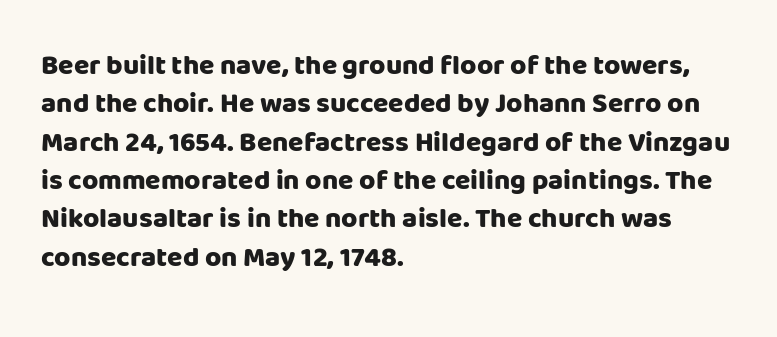
Q: Is the text bold? A: Yes.
Q: Is the text italic (slanted)? A: No, it is upright.
Q: Is the typeface a serif or a sans-serif typeface? A: Sans-serif.
Q: Is the text underlined? A: No.
Q: How is the paragraph aligned? A: Left-aligned.
Q: Is the spacing between letters normal or unusually wide? A: Normal.
Q: Is the spacing between lines tight, normal or loose? A: Normal.
Q: Width (condensed, normal, or wide)? A: Normal.
Q: Stroke contrast? A: Low.
Q: x-height? A: Large.
Q: Monospaced? A: No.
